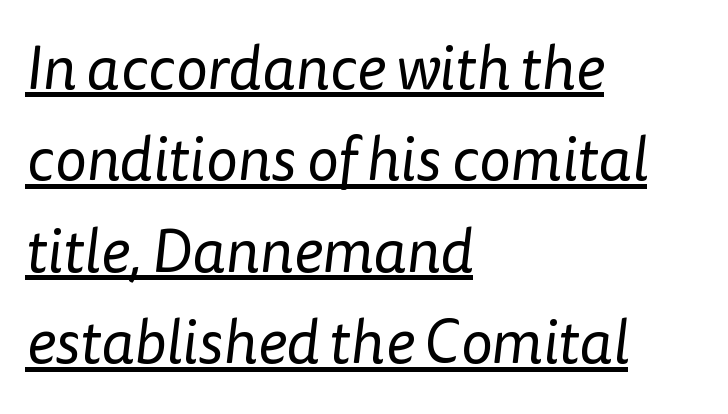
The image shows 61 px regular-weight sans-serif type; set left-aligned, normal line spacing (1.5x), normal letter spacing, underlined; low stroke contrast and a medium x-height.
